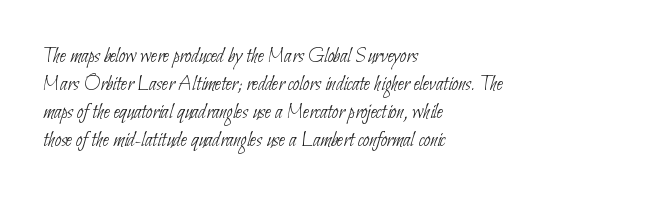
The image shows 22 px text type; set left-aligned, normal line spacing (1.27x), normal letter spacing, not underlined.
